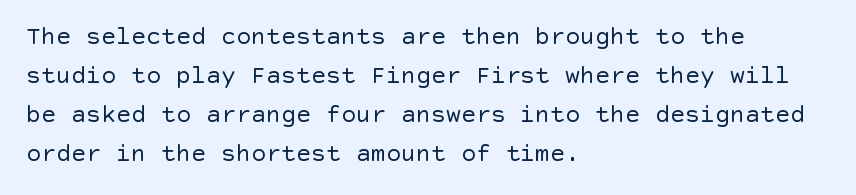
{"italic": "no", "bold": "no", "underline": "no", "align": "left", "line_spacing": "normal", "line_spacing_ratio": 1.56, "letter_spacing": "normal", "letter_spacing_em": 0.0, "glyph_px": 25}
